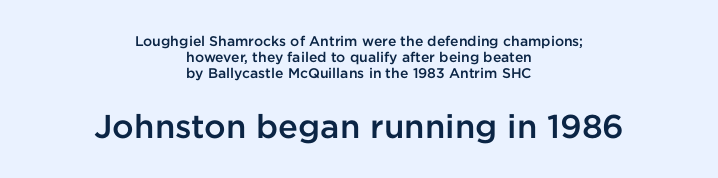
Q: Is the text bold? A: Semi-bold.
Q: Is the text italic (slanted)? A: No, it is upright.
Q: Is the typeface a serif or a sans-serif typeface? A: Sans-serif.
Q: Is the text underlined? A: No.
Q: How is the paragraph aligned? A: Centered.
Q: Is the spacing between letters normal or unusually wide? A: Normal.
Q: Is the spacing between lines tight, normal or loose? A: Tight.
Q: Which block of text is set in a larger size, the first (top) or the second (bottom)? A: The second (bottom) one.
Q: Width (condensed, normal, or wide)? A: Normal.
Q: Stroke contrast? A: Low.
Q: x-height? A: Medium.
Q: Monospaced? A: No.
